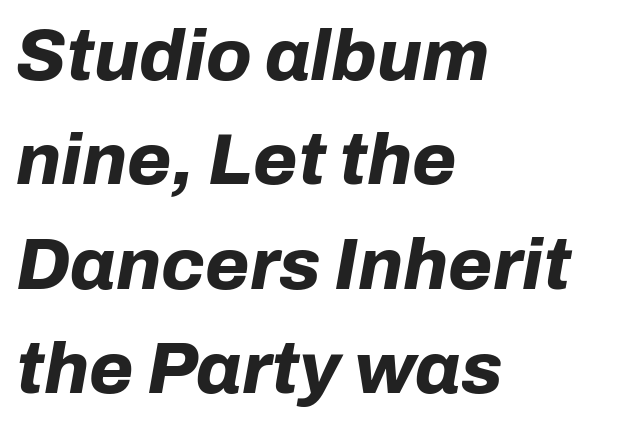
Q: Is the text bold? A: Yes.
Q: Is the text italic (slanted)? A: Yes, it leans right by about 10 degrees.
Q: Is the text underlined? A: No.
Q: How is the paragraph aligned? A: Left-aligned.
Q: Is the spacing between letters normal or unusually wide? A: Normal.
Q: Is the spacing between lines tight, normal or loose? A: Normal.
Q: Width (condensed, normal, or wide)? A: Normal.
Q: Stroke contrast? A: Low.
Q: x-height? A: Medium.
Q: Monospaced? A: No.
